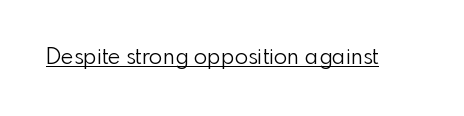
Does a line run under the words? Yes, clearly. Each word holds together tightly as a unit, with standard inter-letter gaps. When letters stand straight like this, we call the style roman or upright. Compared with a typical body face, this is equally light or lighter still.
